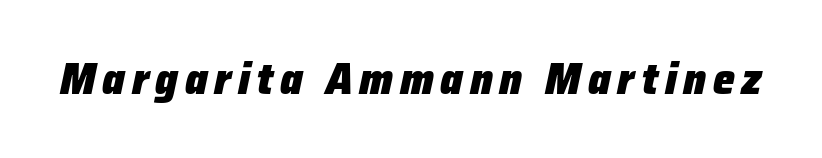
{"italic": "yes", "lean": "right", "slant_degrees": 12, "bold": "yes", "weight": "heavy", "width": "normal", "stroke_contrast": "low", "x_height": "medium", "monospaced": "no", "underline": "no", "glyph_px": 44}
